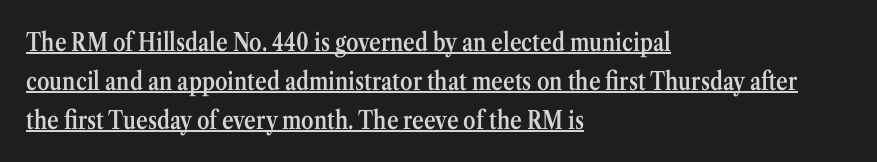
The image shows 25 px text type, upright; set left-aligned, normal line spacing (1.56x), normal letter spacing, underlined.
